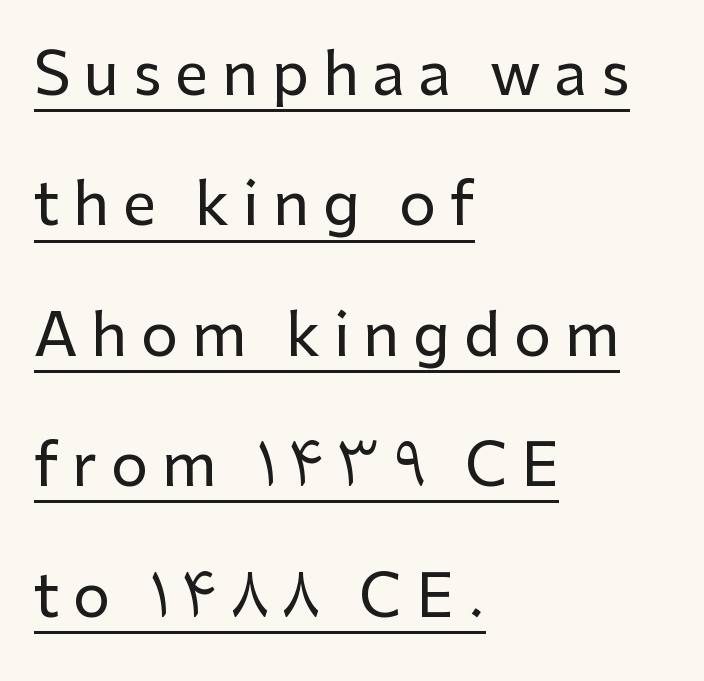
The image shows 59 px sans-serif type, upright; set left-aligned, loose line spacing (2.21x), unusually wide letter spacing (+0.23 em), underlined; low stroke contrast and a medium x-height.
